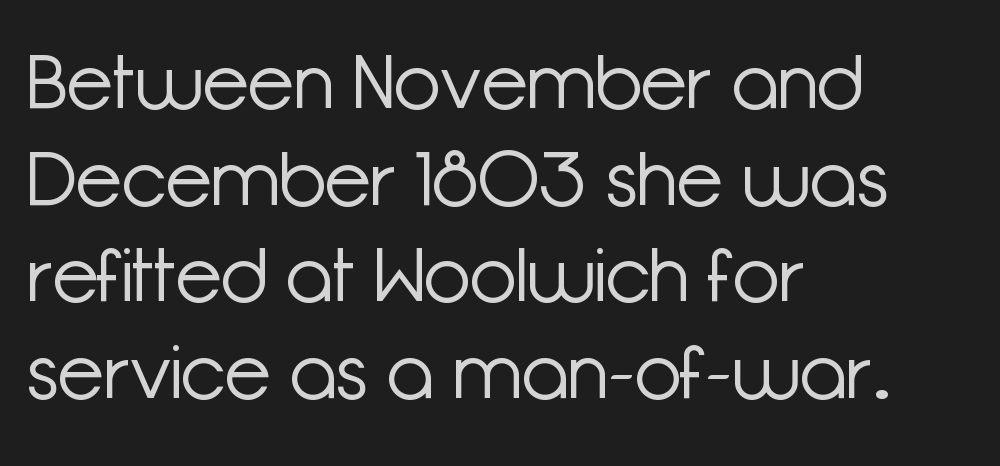
Q: Is the text bold? A: No.
Q: Is the text italic (slanted)? A: No, it is upright.
Q: Is the typeface a serif or a sans-serif typeface? A: Sans-serif.
Q: Is the text underlined? A: No.
Q: How is the paragraph aligned? A: Left-aligned.
Q: Is the spacing between letters normal or unusually wide? A: Normal.
Q: Is the spacing between lines tight, normal or loose? A: Normal.
Q: Width (condensed, normal, or wide)? A: Normal.
Q: Stroke contrast? A: Low.
Q: x-height? A: Medium.
Q: Monospaced? A: No.
